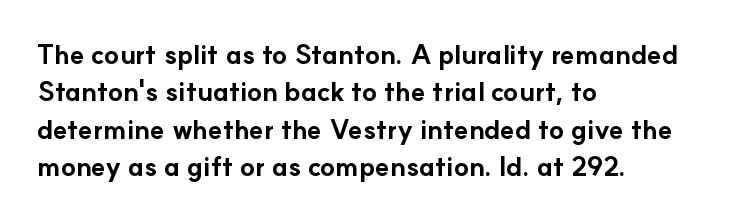
The image shows 27 px bold type, upright; set left-aligned, normal line spacing (1.38x), normal letter spacing, not underlined.
